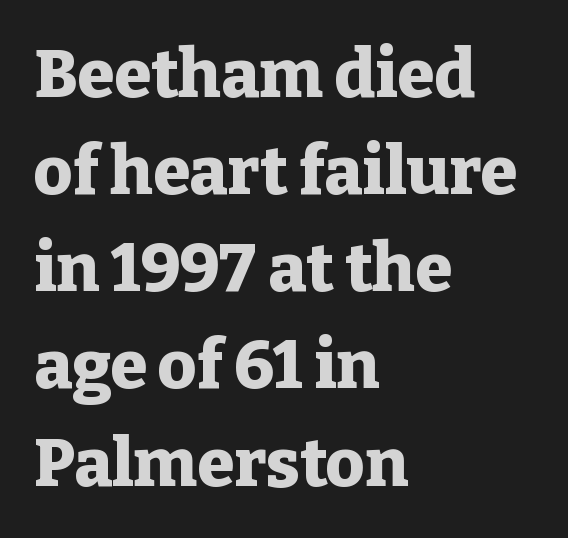
A normal amount of white space separates one row of letters from the next. You can tell it's not italic because the verticals are truly vertical. In terms of letterspacing, this is plain default setting. The typesetter chose a ragged-right arrangement here.
